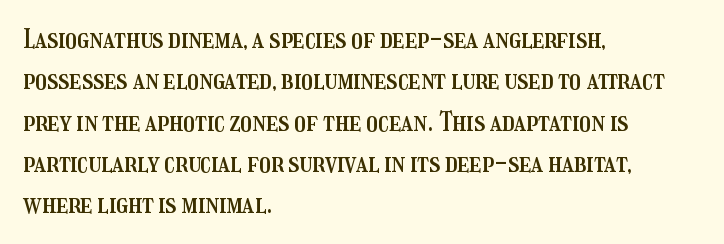
Q: Is the text italic (slanted)? A: No, it is upright.
Q: Is the text underlined? A: No.
Q: How is the paragraph aligned? A: Left-aligned.
Q: Is the spacing between letters normal or unusually wide? A: Normal.
Q: Is the spacing between lines tight, normal or loose? A: Normal.
